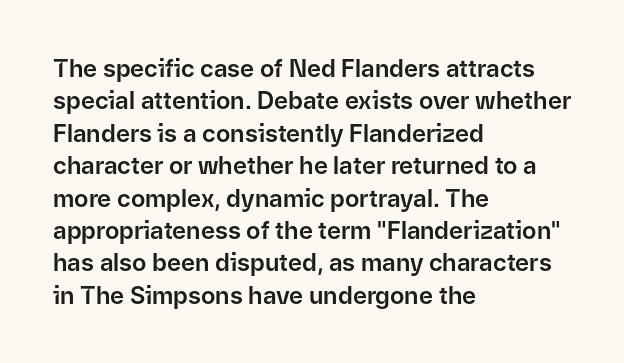
{"italic": "no", "underline": "no", "align": "left", "line_spacing": "normal", "line_spacing_ratio": 1.35, "letter_spacing": "normal", "letter_spacing_em": 0.0, "glyph_px": 24}
